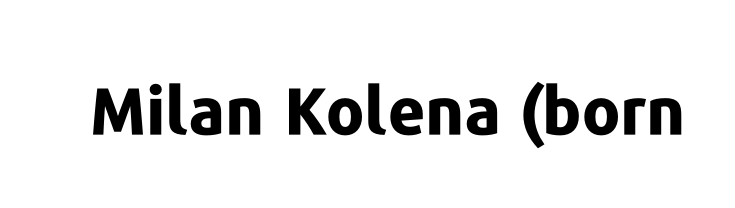
Standard letterfit; no display-style spreading of the glyphs. Character widths vary here, with narrow letters taking less room than wide ones. Emphasis by weight is at full strength: bold. The glyphs are unaccompanied by any horizontal stroke below them. Vertical strokes here are truly vertical. The font family rendered here belongs to the sans-serif group.
